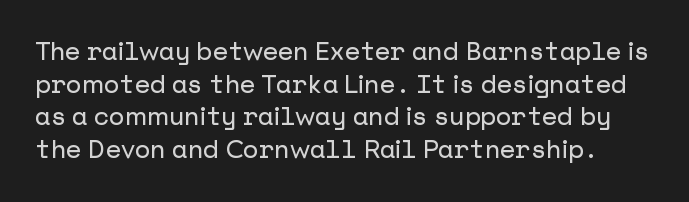
The image shows 25 px text type, upright; set normal line spacing (1.31x), normal letter spacing, not underlined.
